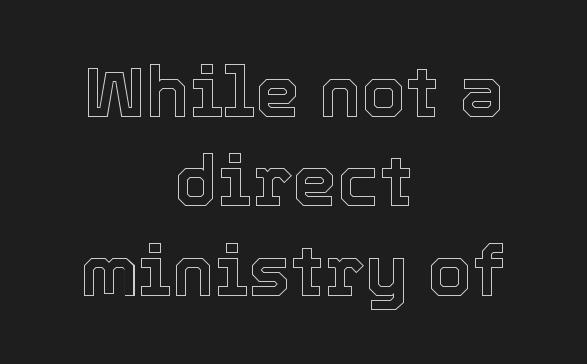
Q: Is the text italic (slanted)? A: No, it is upright.
Q: Is the text underlined? A: No.
Q: How is the paragraph aligned? A: Centered.
Q: Is the spacing between letters normal or unusually wide? A: Normal.
Q: Is the spacing between lines tight, normal or loose? A: Normal.
Q: Width (condensed, normal, or wide)? A: Normal.
Q: x-height? A: Medium.
Q: Monospaced? A: No.
